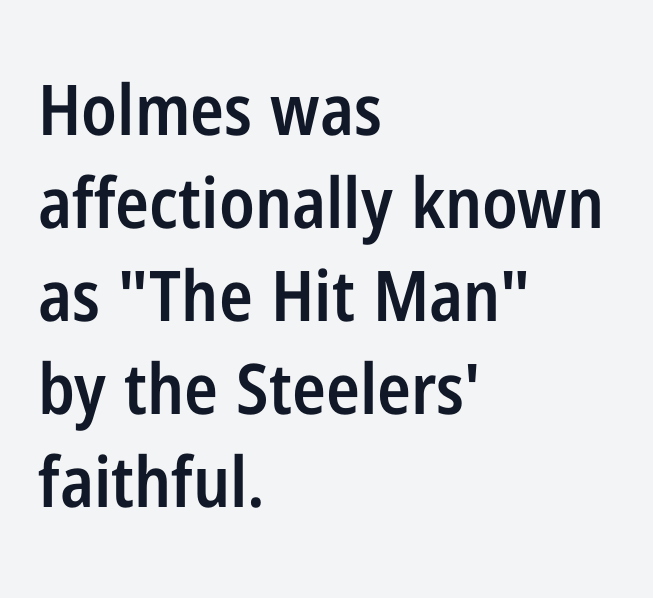
{"serif": "no", "italic": "no", "bold": "semi", "weight": "semibold", "width": "condensed", "stroke_contrast": "low", "x_height": "medium", "monospaced": "no", "underline": "no", "align": "left", "line_spacing": "normal", "line_spacing_ratio": 1.33, "letter_spacing": "normal", "letter_spacing_em": 0.0, "glyph_px": 70}
